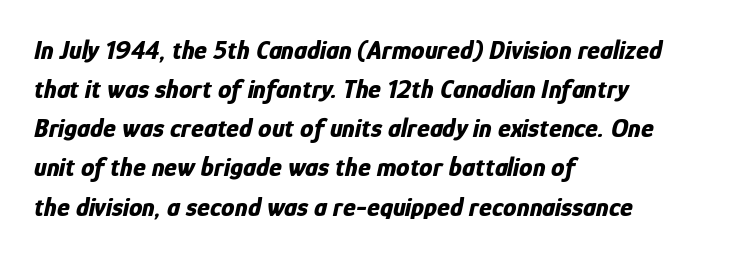
Regular leading. You'd pick this weight for a headline — it's a proper bold. The area under the type is left untouched. Slanted lettering throughout.
